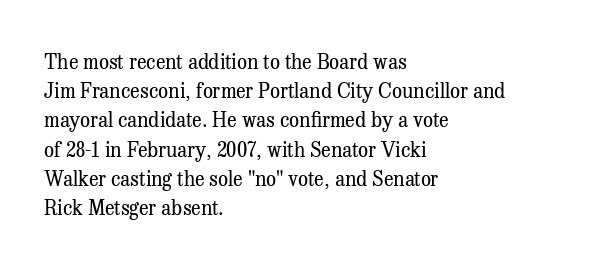
{"italic": "no", "bold": "no", "underline": "no", "align": "left", "line_spacing": "normal", "line_spacing_ratio": 1.46, "letter_spacing": "normal", "letter_spacing_em": 0.0, "glyph_px": 20}
